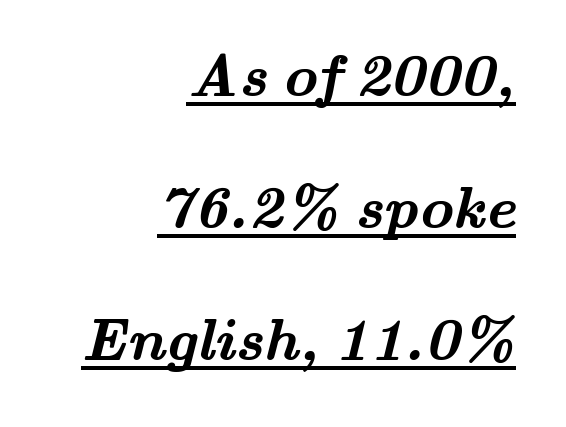
Q: Is the text bold? A: Yes.
Q: Is the typeface a serif or a sans-serif typeface? A: Serif.
Q: Is the text underlined? A: Yes.
Q: How is the paragraph aligned? A: Right-aligned.
Q: Is the spacing between letters normal or unusually wide? A: Normal.
Q: Is the spacing between lines tight, normal or loose? A: Loose.
Q: Width (condensed, normal, or wide)? A: Wide.
Q: Stroke contrast? A: Medium.
Q: x-height? A: Small.
Q: Monospaced? A: No.
